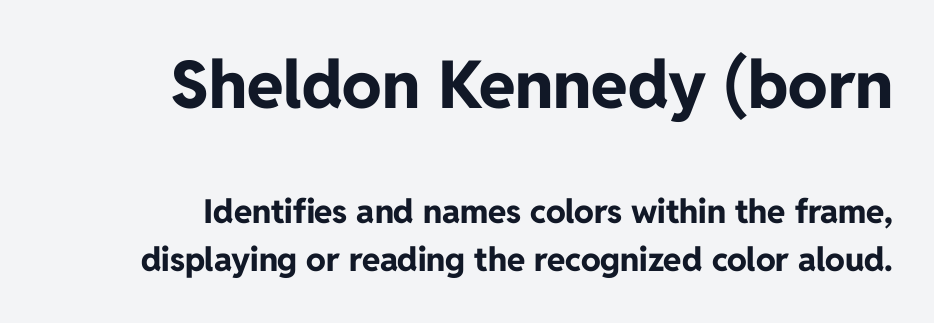
The image shows 66 px bold sans-serif type, upright; set right-aligned, normal line spacing (1.45x), normal letter spacing, not underlined; the first (top) block is 2.0x larger; low stroke contrast and a medium x-height.
